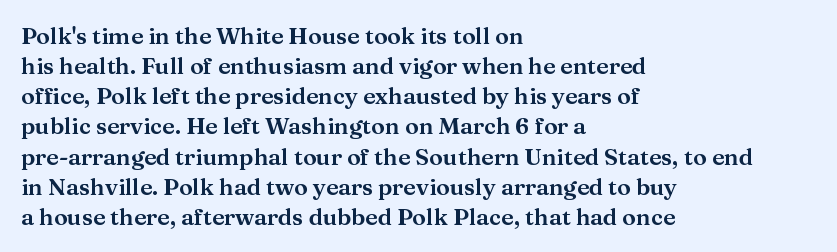
Q: Is the text italic (slanted)? A: No, it is upright.
Q: Is the text underlined? A: No.
Q: How is the paragraph aligned? A: Left-aligned.
Q: Is the spacing between letters normal or unusually wide? A: Normal.
Q: Is the spacing between lines tight, normal or loose? A: Normal.
